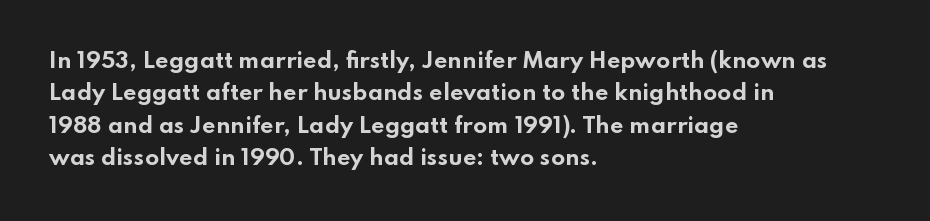
Unlike italic type, these characters show no tilt at all. Line starts are locked; line ends wander. Characters follow at the spacing the type designer built in. On the weight axis this lands at bold, roughly 700. The passage shown is not underscored anywhere.
